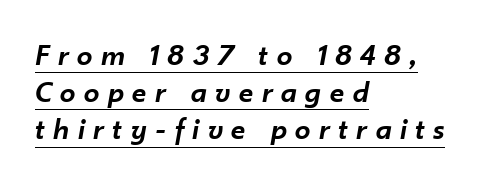
The image shows 31 px semibold type, italic (leaning right); set left-aligned, line spacing 1.2x, unusually wide letter spacing (+0.28 em), underlined; low stroke contrast and a small x-height.
